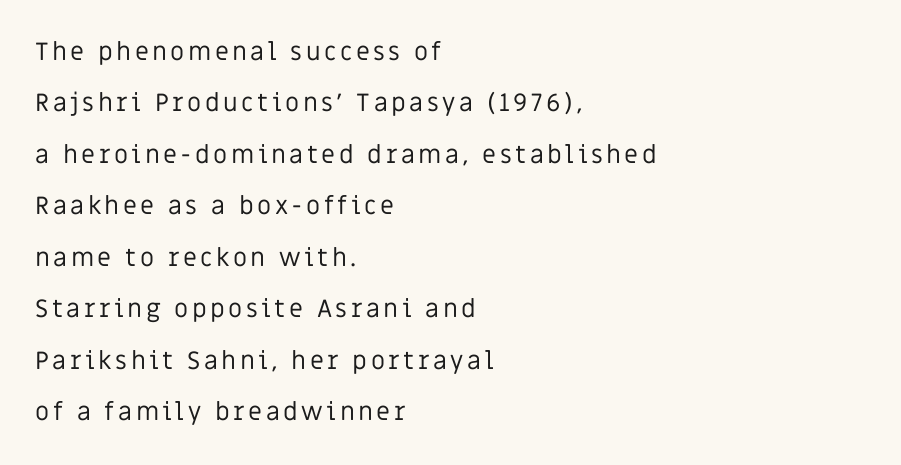
{"italic": "no", "bold": "no", "underline": "no", "align": "left", "line_spacing": "loose", "line_spacing_ratio": 2.06, "glyph_px": 25}
